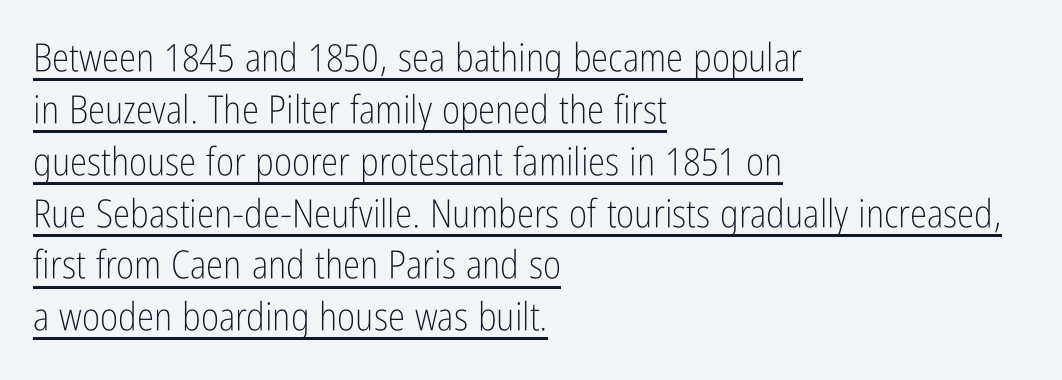
Q: Is the text bold? A: No.
Q: Is the text italic (slanted)? A: No, it is upright.
Q: Is the typeface a serif or a sans-serif typeface? A: Sans-serif.
Q: Is the text underlined? A: Yes.
Q: How is the paragraph aligned? A: Left-aligned.
Q: Is the spacing between letters normal or unusually wide? A: Normal.
Q: Is the spacing between lines tight, normal or loose? A: Normal.
Q: Width (condensed, normal, or wide)? A: Condensed.
Q: Stroke contrast? A: Low.
Q: x-height? A: Medium.
Q: Monospaced? A: No.
